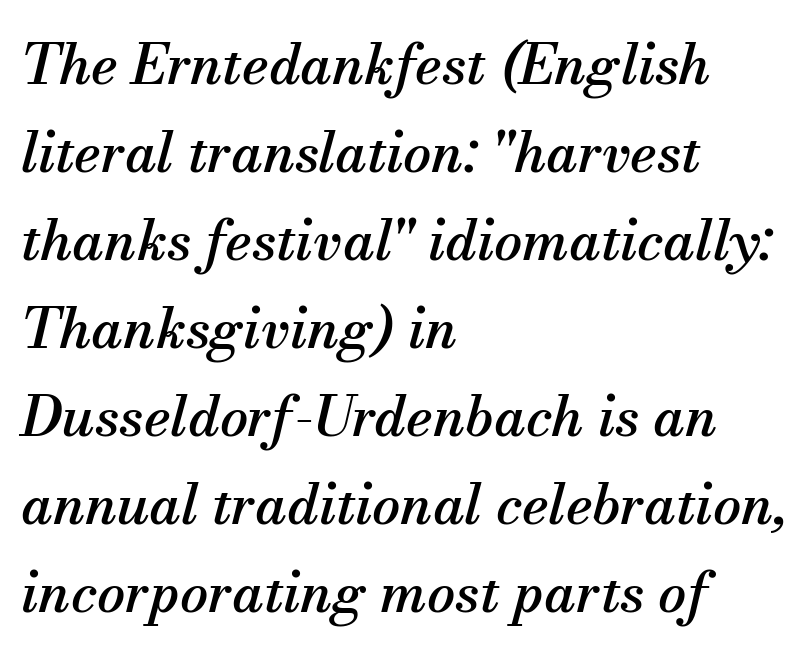
{"serif": "yes", "italic": "yes", "lean": "right", "slant_degrees": 13, "width": "normal", "stroke_contrast": "medium", "x_height": "small", "monospaced": "no", "underline": "no", "align": "left", "line_spacing": "normal", "line_spacing_ratio": 1.57, "letter_spacing": "normal", "letter_spacing_em": 0.0, "glyph_px": 56}
